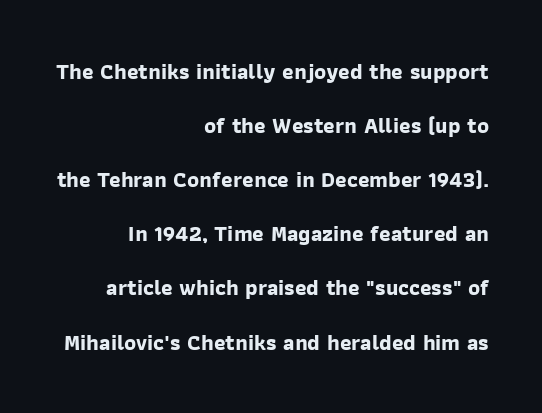
The image shows 22 px bold type; set right-aligned, loose line spacing (2.46x), normal letter spacing, not underlined.
